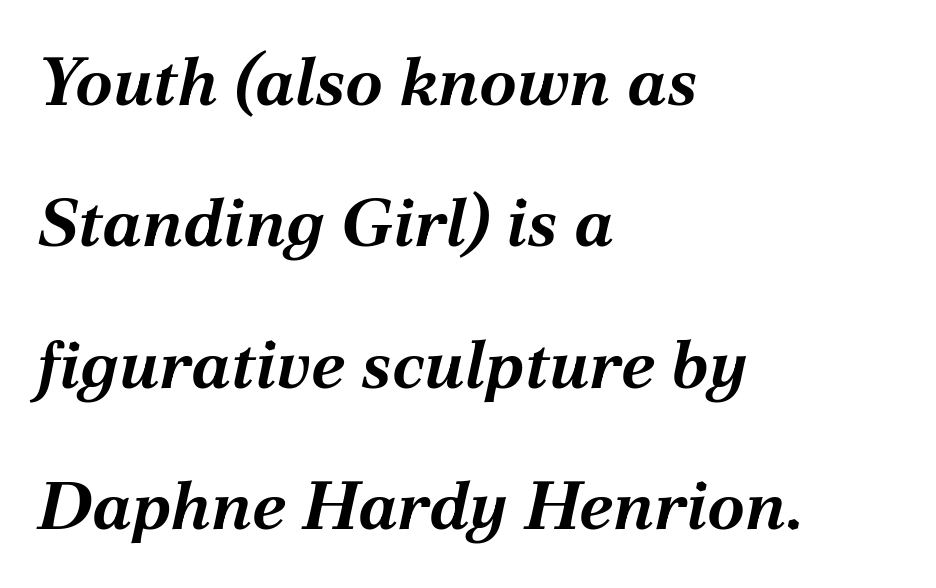
The image shows 68 px bold type, italic (leaning right); set left-aligned, loose line spacing (2.08x), normal letter spacing, not underlined; medium stroke contrast and a medium x-height.
